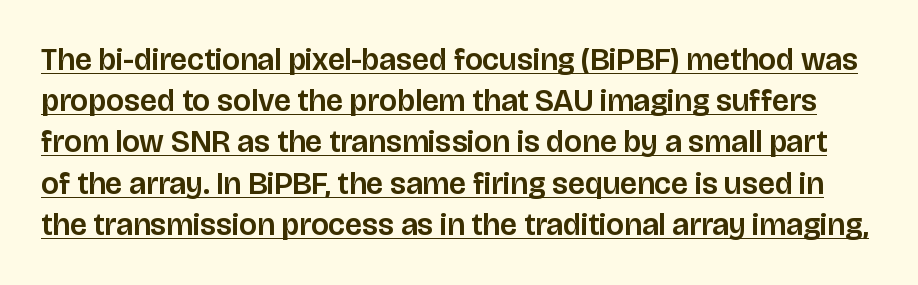
{"serif": "no", "italic": "no", "width": "normal", "stroke_contrast": "low", "x_height": "large", "monospaced": "no", "underline": "yes", "line_spacing": "normal", "line_spacing_ratio": 1.33, "letter_spacing": "normal", "letter_spacing_em": 0.0, "glyph_px": 31}
